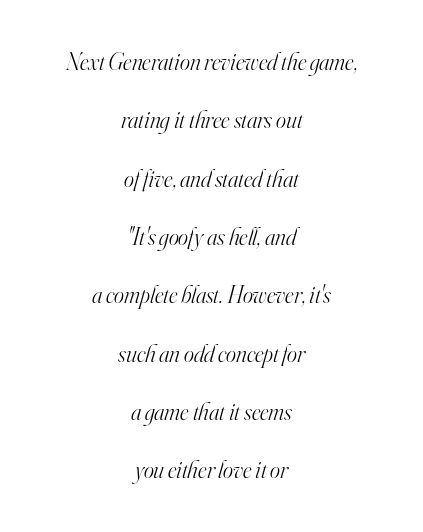
The image shows 24 px text type, italic (leaning right); set centered, loose line spacing (2.43x), normal letter spacing, not underlined.
